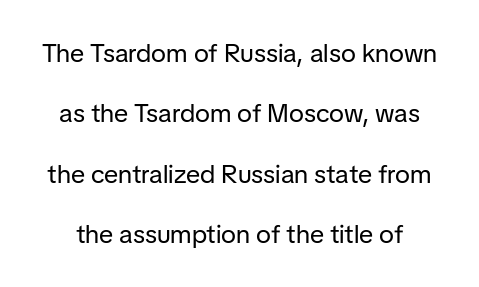
The zone under the glyphs is completely vacant. A great deal of white space separates one row of letters from the next. Quick note: not italic, upright. Weight: not bold — regular or lighter. Letter spacing: default.
